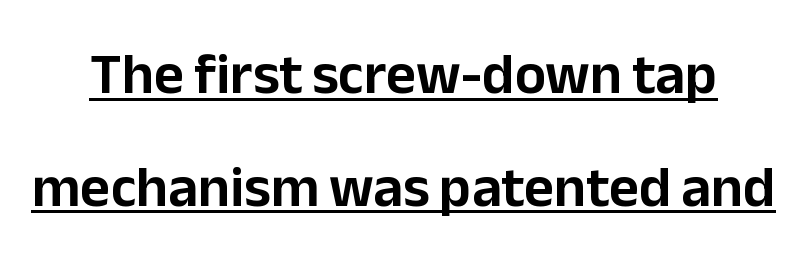
The image shows 58 px sans-serif type, upright; set loose line spacing (1.94x), normal letter spacing, underlined; low stroke contrast and a medium x-height.
